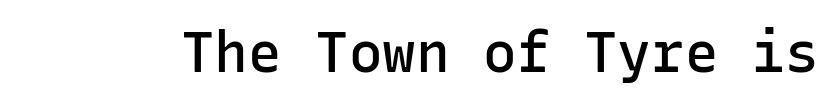
The image shows 56 px semibold sans-serif type, upright, monospaced; set normal letter spacing, not underlined; low stroke contrast and a medium x-height.
